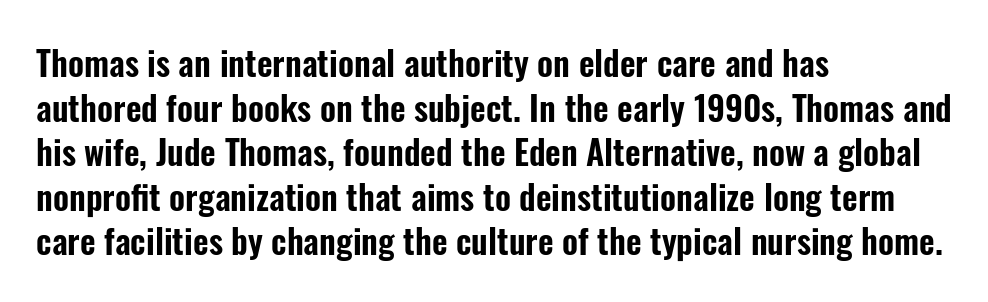
Q: Is the text italic (slanted)? A: No, it is upright.
Q: Is the typeface a serif or a sans-serif typeface? A: Sans-serif.
Q: Is the text underlined? A: No.
Q: How is the paragraph aligned? A: Left-aligned.
Q: Is the spacing between letters normal or unusually wide? A: Normal.
Q: Is the spacing between lines tight, normal or loose? A: Normal.
Q: Width (condensed, normal, or wide)? A: Condensed.
Q: Stroke contrast? A: Low.
Q: x-height? A: Medium.
Q: Monospaced? A: No.
